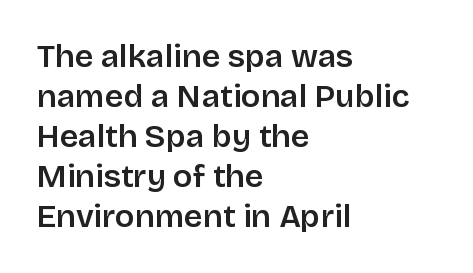
The image shows 32 px semibold sans-serif type, upright; set left-aligned, normal line spacing (1.25x), normal letter spacing, not underlined; low stroke contrast and a large x-height.
